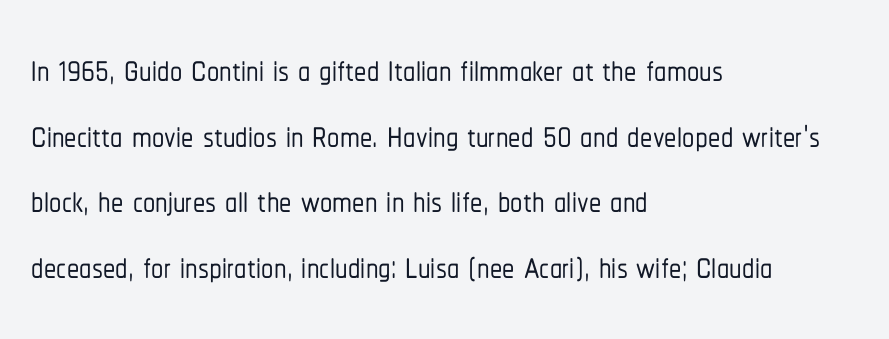
Q: Is the text italic (slanted)? A: No, it is upright.
Q: Is the typeface a serif or a sans-serif typeface? A: Sans-serif.
Q: Is the text underlined? A: No.
Q: How is the paragraph aligned? A: Left-aligned.
Q: Is the spacing between letters normal or unusually wide? A: Normal.
Q: Is the spacing between lines tight, normal or loose? A: Normal.
Q: Width (condensed, normal, or wide)? A: Condensed.
Q: Stroke contrast? A: Low.
Q: x-height? A: Medium.
Q: Monospaced? A: No.
